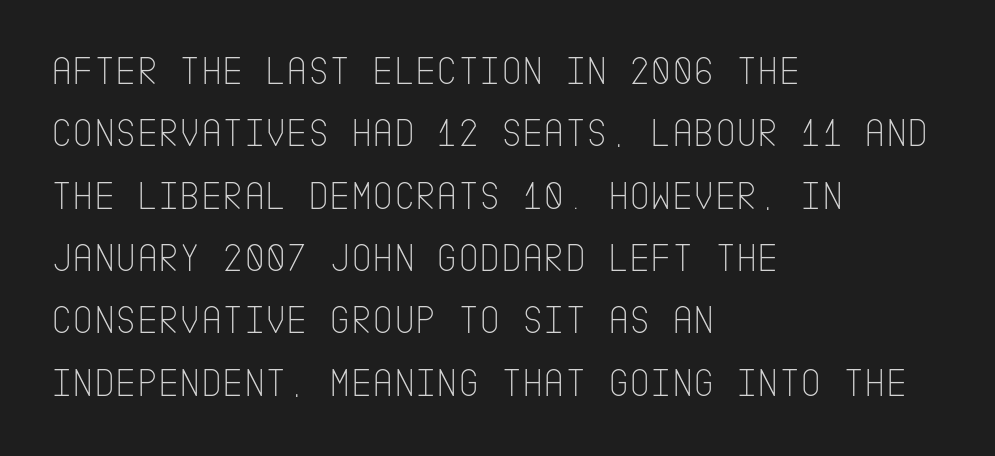
{"serif": "no", "italic": "no", "bold": "no", "weight": "thin", "width": "condensed", "stroke_contrast": "low", "x_height": "large", "underline": "no", "align": "left", "line_spacing": "normal", "line_spacing_ratio": 1.52, "letter_spacing": "normal", "letter_spacing_em": 0.0, "glyph_px": 41}
